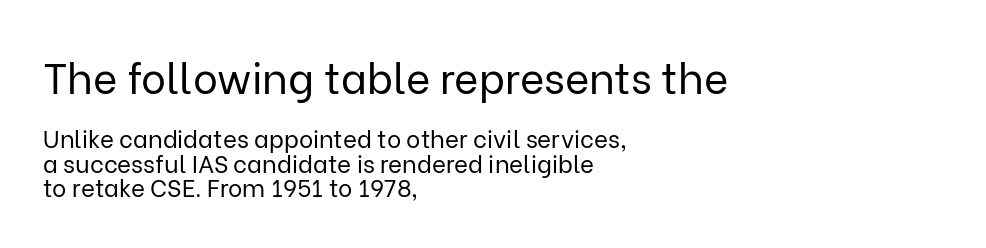
Q: Is the text bold? A: No.
Q: Is the text italic (slanted)? A: No, it is upright.
Q: Is the typeface a serif or a sans-serif typeface? A: Sans-serif.
Q: Is the text underlined? A: No.
Q: How is the paragraph aligned? A: Left-aligned.
Q: Is the spacing between letters normal or unusually wide? A: Normal.
Q: Is the spacing between lines tight, normal or loose? A: Tight.
Q: Which block of text is set in a larger size, the first (top) or the second (bottom)? A: The first (top) one.
Q: Width (condensed, normal, or wide)? A: Normal.
Q: Stroke contrast? A: Low.
Q: x-height? A: Medium.
Q: Monospaced? A: No.
